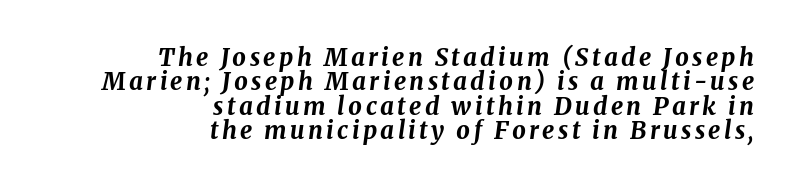
An italicized treatment has been applied to the whole sample. The text block is weighted toward the right margin, trailing off unevenly leftward. Clear beneath every line of the passage. Set as a true bold cut, around the 700 mark.
